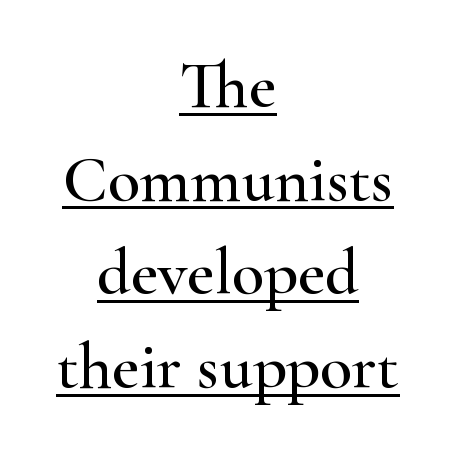
Posture: vertical. Line starts and ends both wander, symmetrically. The letterforms sit shoulder to shoulder at normal distance. The block of text has a typical density, with ordinary space between rows. Somebody hit Ctrl+U on this one — the words are underlined.
